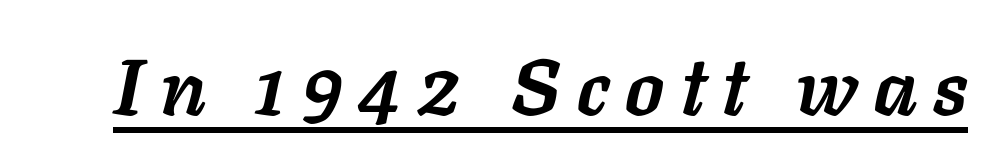
Q: Is the text bold? A: Yes.
Q: Is the text italic (slanted)? A: Yes, it leans right by about 11 degrees.
Q: Is the text underlined? A: Yes.
Q: Is the spacing between letters normal or unusually wide? A: Unusually wide.
Q: Width (condensed, normal, or wide)? A: Normal.
Q: Stroke contrast? A: Low.
Q: x-height? A: Medium.
Q: Monospaced? A: No.
